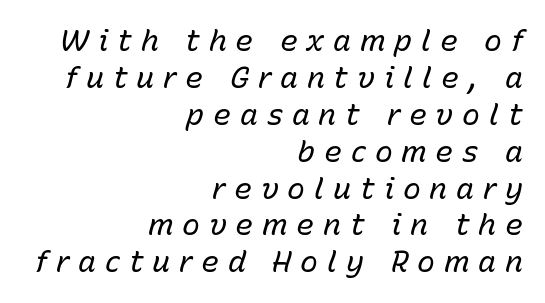
The image shows 30 px regular-weight type, italic (leaning right); set right-aligned, line spacing 1.23x, unusually wide letter spacing (+0.29 em), not underlined; low stroke contrast and a medium x-height.
